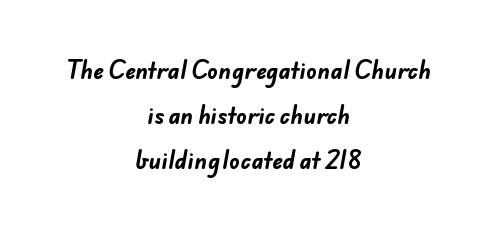
The image shows 22 px bold type; set centered, loose line spacing (2.04x), normal letter spacing, not underlined.
